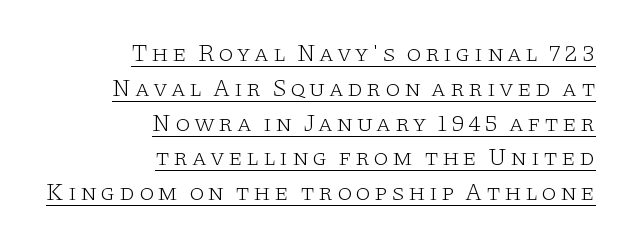
{"italic": "no", "bold": "no", "underline": "yes", "align": "right", "line_spacing": "normal", "line_spacing_ratio": 1.45, "glyph_px": 24}
